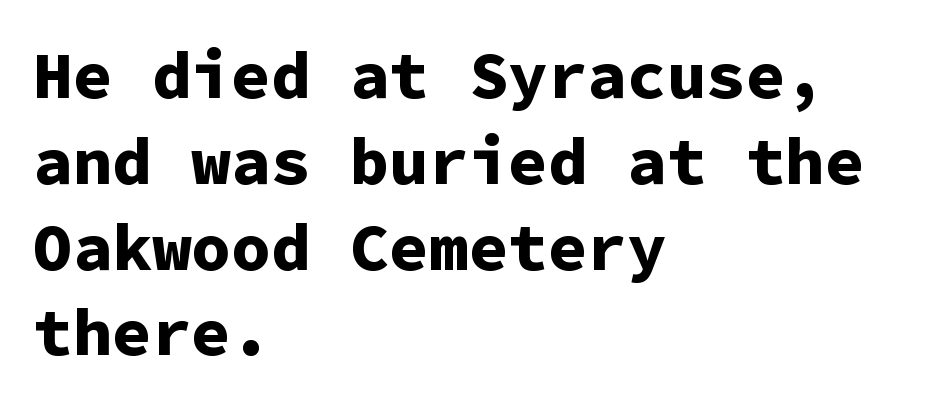
The image shows 66 px bold sans-serif type, upright, monospaced; set left-aligned, normal line spacing (1.3x), normal letter spacing, not underlined; low stroke contrast and a medium x-height.
